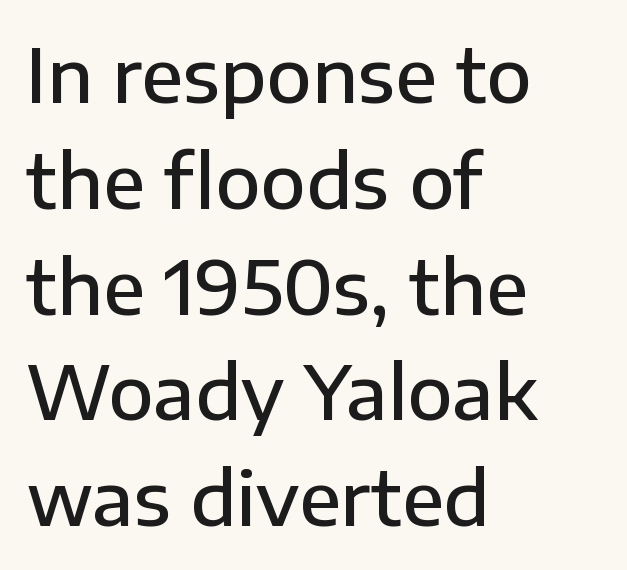
Compared with typical body copy, the letter spacing here is the same. The face used here is a semibold: visibly heavier than regular, lighter than bold. Is this a sans? Yes — the strokes have no serifs. The passage is arranged the way most books set body copy — flush left.
